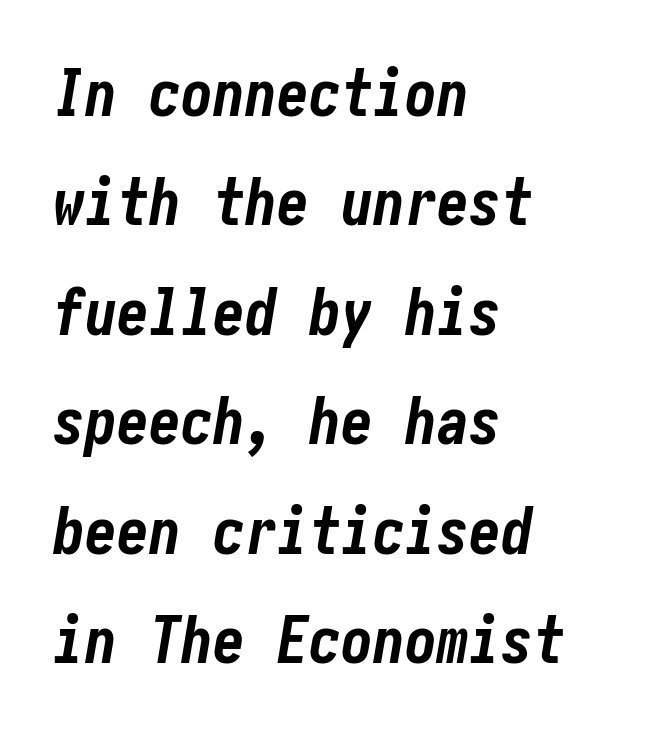
{"italic": "yes", "lean": "right", "slant_degrees": 10, "bold": "yes", "weight": "bold", "width": "condensed", "stroke_contrast": "low", "x_height": "medium", "underline": "no", "align": "left", "line_spacing_ratio": 1.71, "letter_spacing": "normal", "letter_spacing_em": 0.0, "glyph_px": 64}
